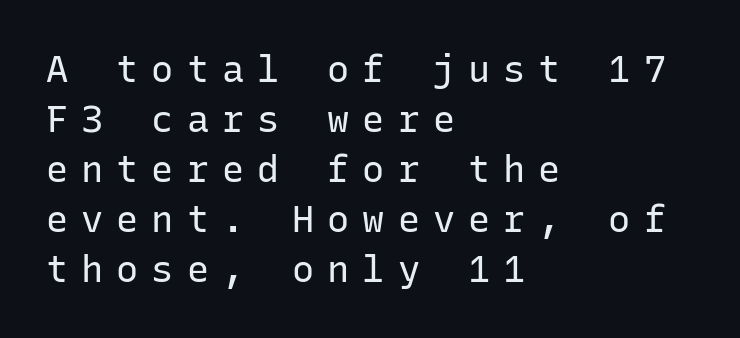
Q: Is the text bold? A: No.
Q: Is the text italic (slanted)? A: No, it is upright.
Q: Is the typeface a serif or a sans-serif typeface? A: Sans-serif.
Q: Is the text underlined? A: No.
Q: How is the paragraph aligned? A: Left-aligned.
Q: Is the spacing between letters normal or unusually wide? A: Unusually wide.
Q: Is the spacing between lines tight, normal or loose? A: Normal.
Q: Width (condensed, normal, or wide)? A: Normal.
Q: Stroke contrast? A: Low.
Q: x-height? A: Medium.
Q: Monospaced? A: Yes.
